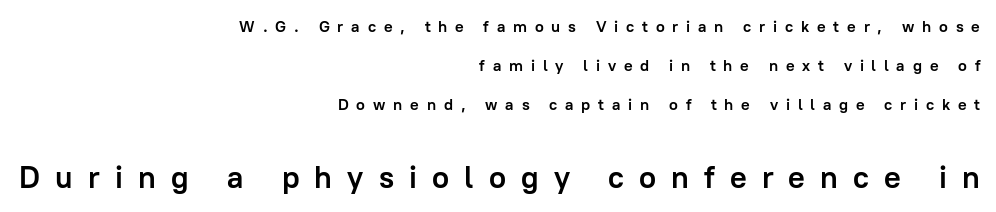
The image shows 31 px semibold sans-serif type, upright; set right-aligned, loose line spacing (2.44x), unusually wide letter spacing (+0.49 em), not underlined; the second (bottom) block is 1.94x larger; low stroke contrast and a medium x-height.
